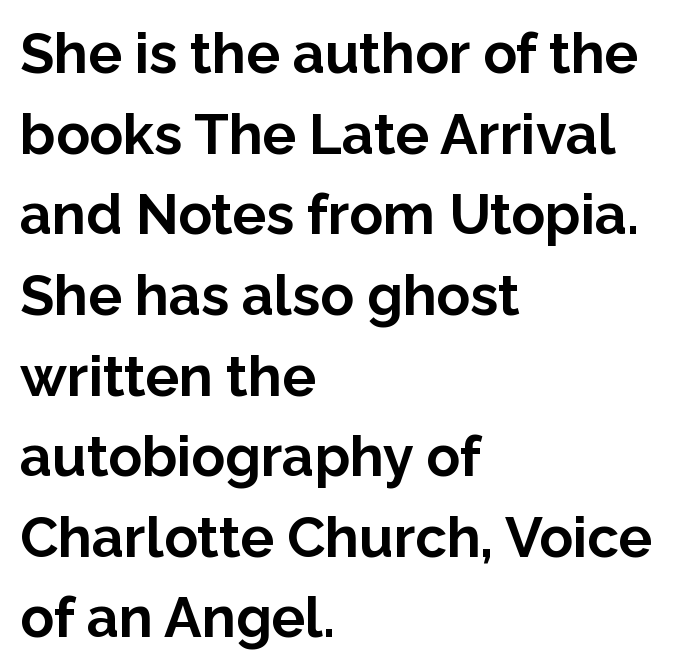
The image shows 56 px bold sans-serif type, upright; set left-aligned, normal line spacing (1.44x), normal letter spacing, not underlined; low stroke contrast and a medium x-height.
